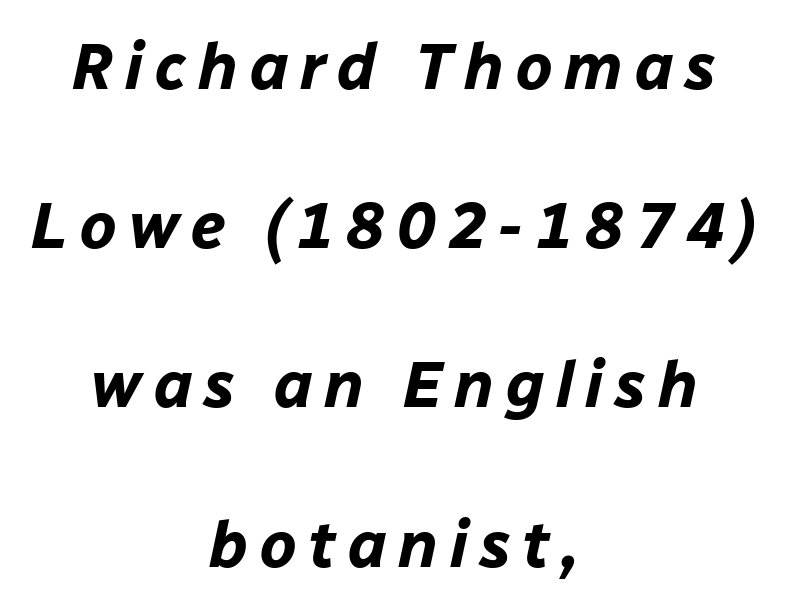
The image shows 65 px bold type, italic (leaning right); set centered, loose line spacing (2.45x), not underlined; low stroke contrast and a medium x-height.
